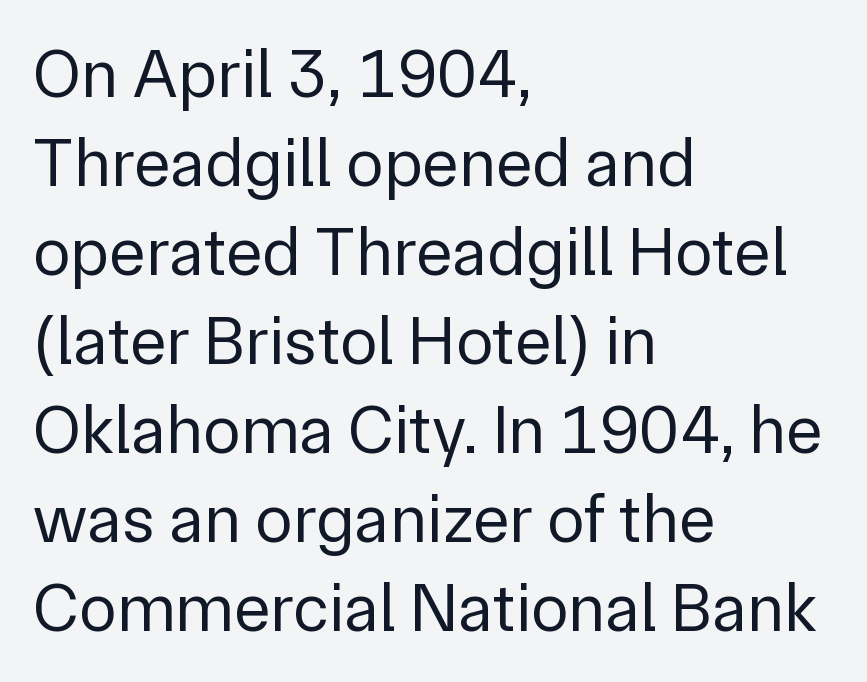
Does the type have serifs? No, each stem ends abruptly. This rendering uses left alignment, leaving the right contour irregular. Stems and bowls with no extra thickness — not bold. A bare baseline throughout the passage. The tracking reads as untouched default to a designer's eye.
